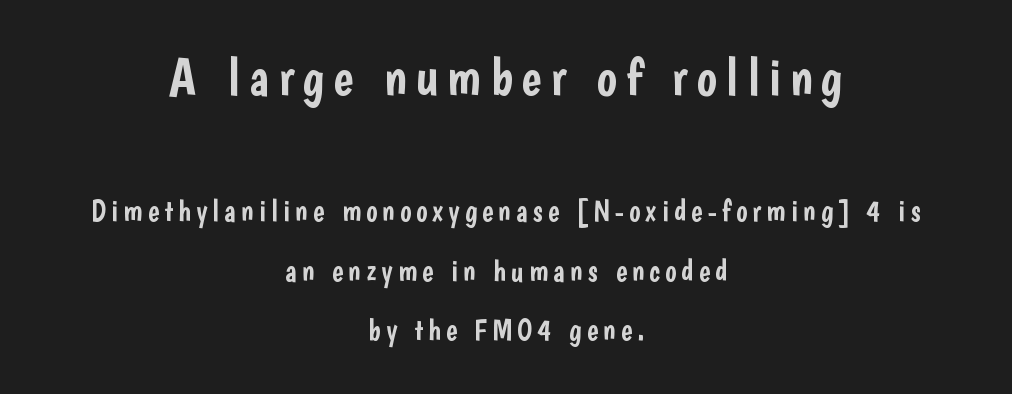
The image shows 53 px condensed sans-serif type, upright; set centered, loose line spacing (1.98x), not underlined; the first (top) block is 1.77x larger; low stroke contrast and a medium x-height.
